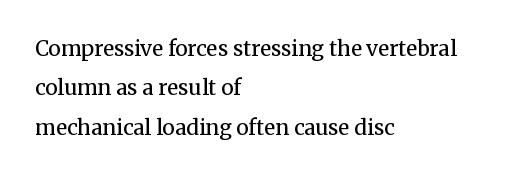
{"italic": "no", "bold": "no", "underline": "no", "align": "left", "line_spacing_ratio": 1.87, "letter_spacing": "normal", "letter_spacing_em": 0.0, "glyph_px": 21}
